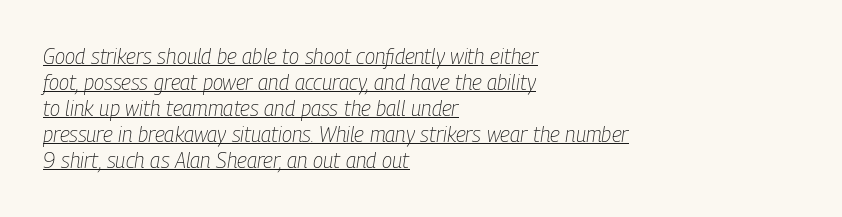
Q: Is the text bold? A: No.
Q: Is the text italic (slanted)? A: Yes, it leans right by about 9 degrees.
Q: Is the text underlined? A: Yes.
Q: How is the paragraph aligned? A: Left-aligned.
Q: Is the spacing between letters normal or unusually wide? A: Normal.
